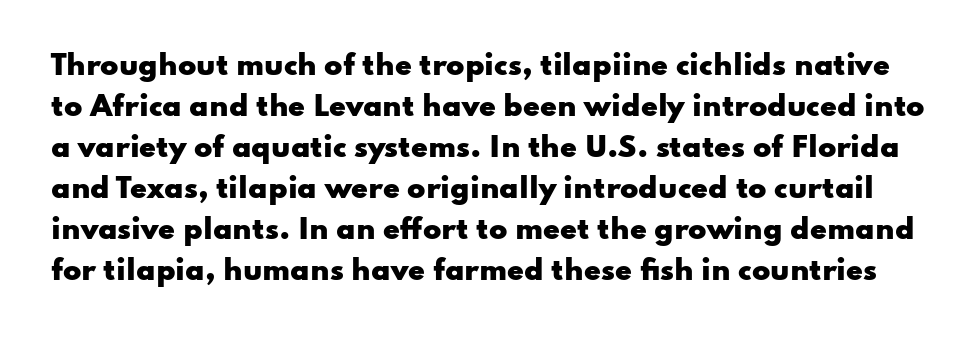
Check under the words: just untouched page. On the weight axis this lands at bold, roughly 700. The lettering stays uniformly vertical, giving the passage a roman look. Quick note: interline space is typical. The horizontal fit of the characters is conventional and even.
